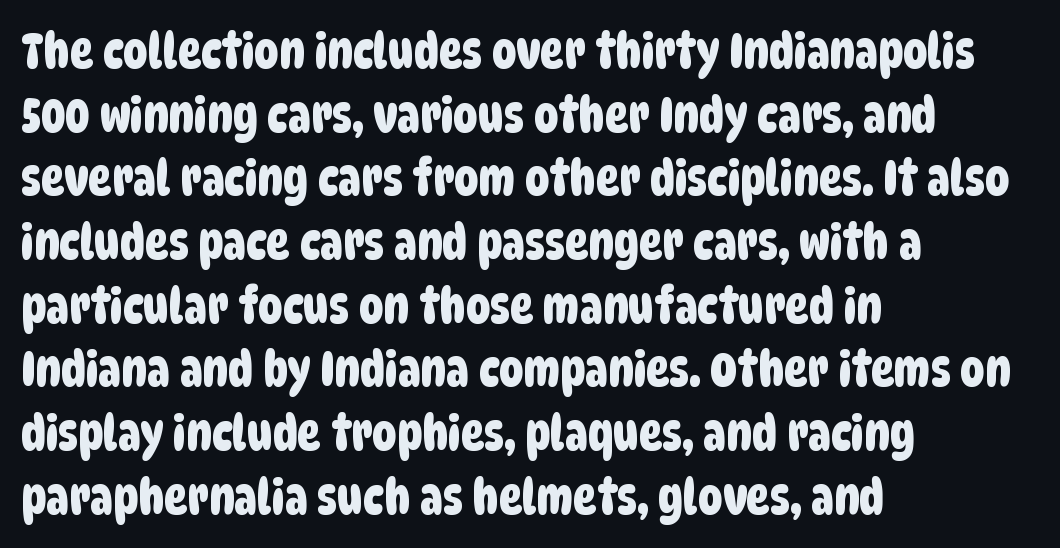
Layout note: lines flush left. The passage shown is typed in a proportional face where columns would drift. Honestly, there is no underline to notice here at all. Serifs: no, the terminals of the letterforms are clean.
